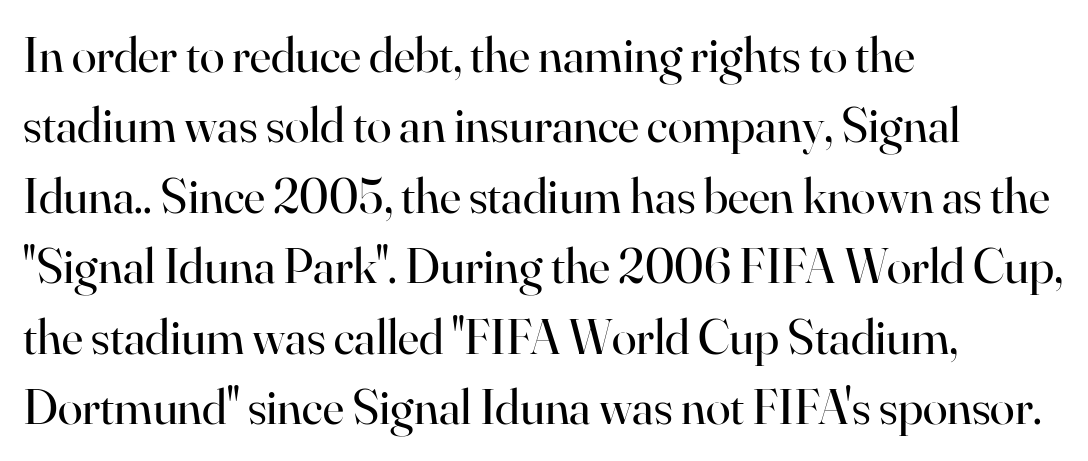
Nobody drew a line under any word here. This sample has the flowing, uneven cadence of proportional lettering. Regular leading. The type family on display is of the serif kind.
